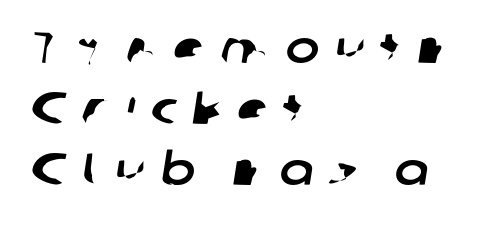
Q: Is the typeface a serif or a sans-serif typeface? A: Sans-serif.
Q: Is the text underlined? A: No.
Q: How is the paragraph aligned? A: Left-aligned.
Q: Is the spacing between letters normal or unusually wide? A: Unusually wide.
Q: Is the spacing between lines tight, normal or loose? A: Normal.
Q: Width (condensed, normal, or wide)? A: Normal.
Q: Stroke contrast? A: Low.
Q: x-height? A: Medium.
Q: Monospaced? A: No.
